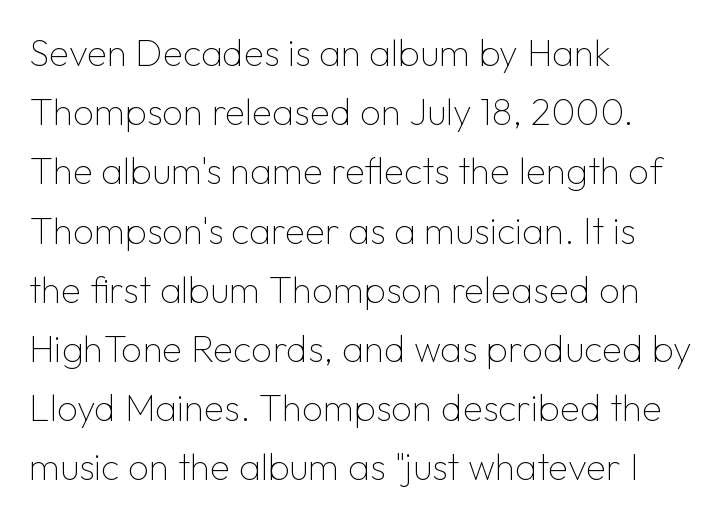
The image shows 37 px thin sans-serif type, upright; set left-aligned, normal line spacing (1.6x), normal letter spacing, not underlined; low stroke contrast and a medium x-height.
